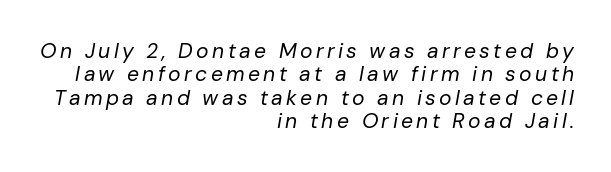
Q: Is the text bold? A: No.
Q: Is the text italic (slanted)? A: Yes, it leans right by about 10 degrees.
Q: Is the text underlined? A: No.
Q: How is the paragraph aligned? A: Right-aligned.
Q: Is the spacing between lines tight, normal or loose? A: Tight.
